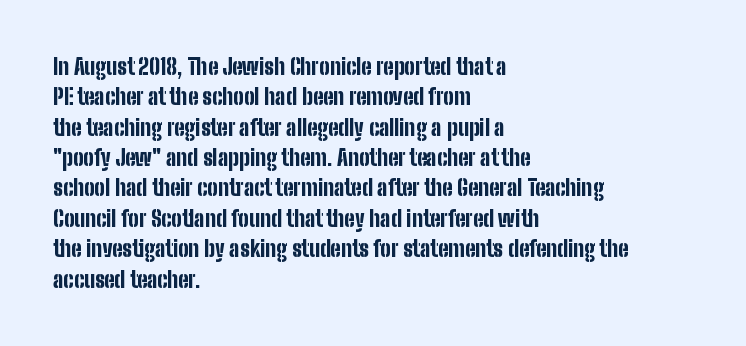
Q: Is the text bold? A: Yes.
Q: Is the text italic (slanted)? A: No, it is upright.
Q: Is the text underlined? A: No.
Q: How is the paragraph aligned? A: Left-aligned.
Q: Is the spacing between letters normal or unusually wide? A: Normal.
Q: Is the spacing between lines tight, normal or loose? A: Normal.
